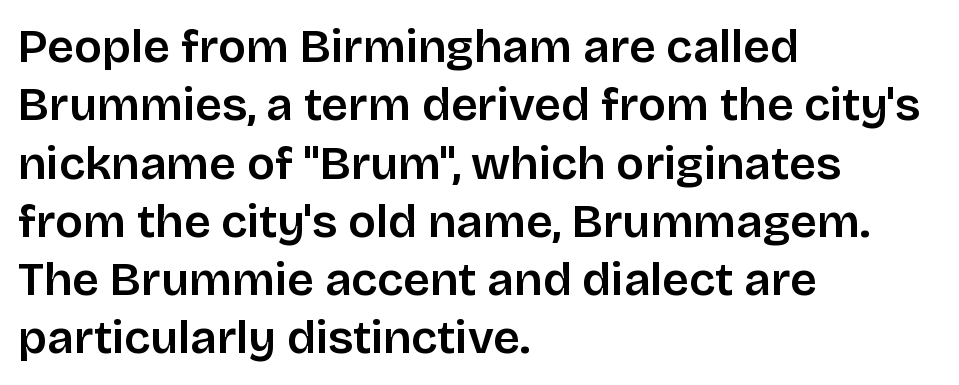
Q: Is the text bold? A: Semi-bold.
Q: Is the text italic (slanted)? A: No, it is upright.
Q: Is the typeface a serif or a sans-serif typeface? A: Sans-serif.
Q: Is the text underlined? A: No.
Q: How is the paragraph aligned? A: Left-aligned.
Q: Is the spacing between letters normal or unusually wide? A: Normal.
Q: Width (condensed, normal, or wide)? A: Normal.
Q: Stroke contrast? A: Low.
Q: x-height? A: Large.
Q: Monospaced? A: No.
